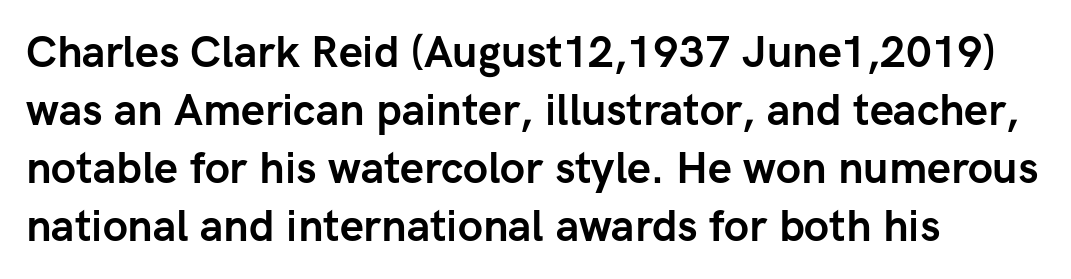
{"serif": "no", "italic": "no", "bold": "yes", "weight": "semibold", "width": "normal", "stroke_contrast": "low", "x_height": "medium", "monospaced": "no", "underline": "no", "align": "left", "line_spacing": "normal", "line_spacing_ratio": 1.35, "letter_spacing": "normal", "letter_spacing_em": 0.0, "glyph_px": 43}
